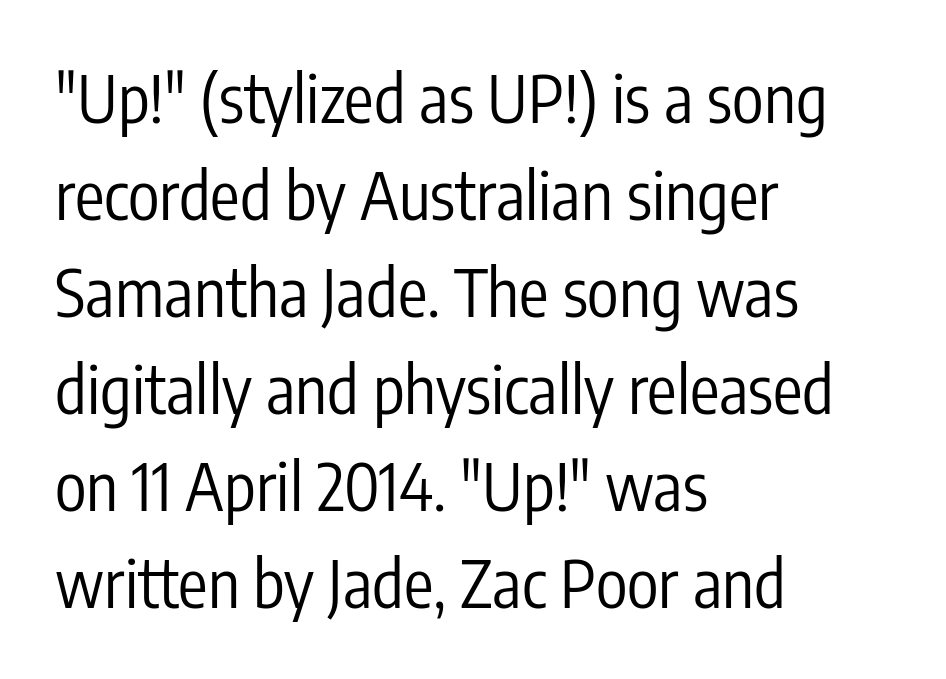
Q: Is the text bold? A: No.
Q: Is the text italic (slanted)? A: No, it is upright.
Q: Is the typeface a serif or a sans-serif typeface? A: Sans-serif.
Q: Is the text underlined? A: No.
Q: How is the paragraph aligned? A: Left-aligned.
Q: Is the spacing between letters normal or unusually wide? A: Normal.
Q: Is the spacing between lines tight, normal or loose? A: Normal.
Q: Width (condensed, normal, or wide)? A: Condensed.
Q: Stroke contrast? A: Low.
Q: x-height? A: Medium.
Q: Monospaced? A: No.
